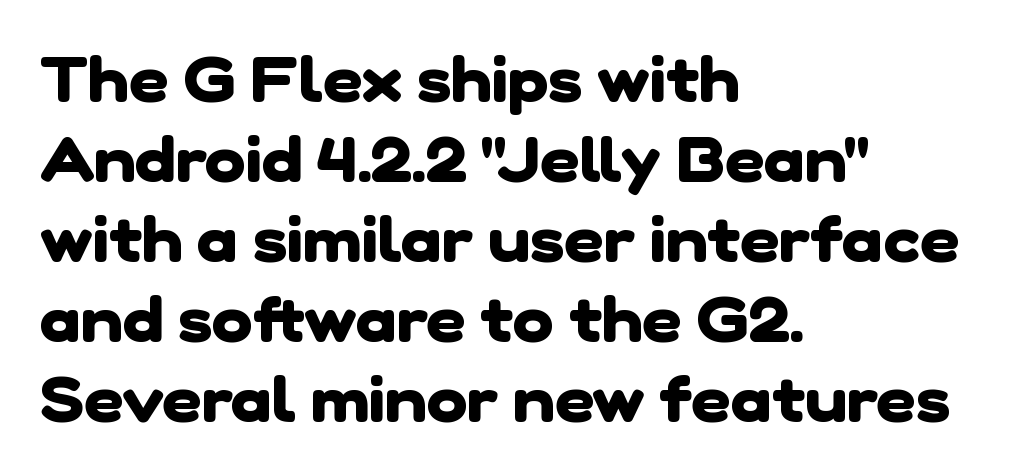
{"serif": "no", "bold": "yes", "weight": "heavy", "width": "normal", "stroke_contrast": "low", "x_height": "medium", "monospaced": "no", "underline": "no", "align": "left", "line_spacing": "normal", "line_spacing_ratio": 1.29, "letter_spacing": "normal", "letter_spacing_em": 0.0, "glyph_px": 62}
